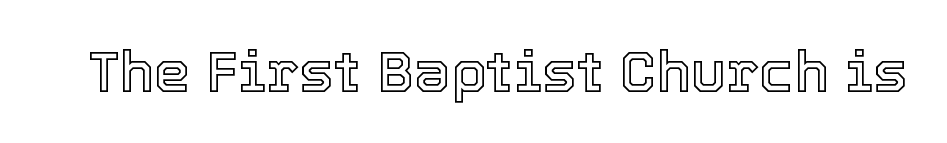
Spacing verdict: proportional, widths tailored to each character. Underlining? Definitely not there. Unlike italic type, these characters show no tilt at all. Characters follow at the spacing the type designer built in.
